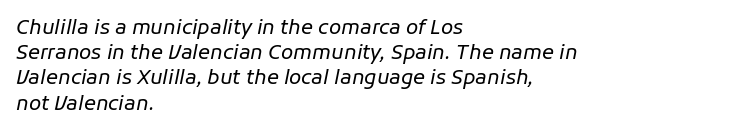
The image shows 20 px text type, italic (leaning right); set left-aligned, normal line spacing (1.26x), normal letter spacing, not underlined.
